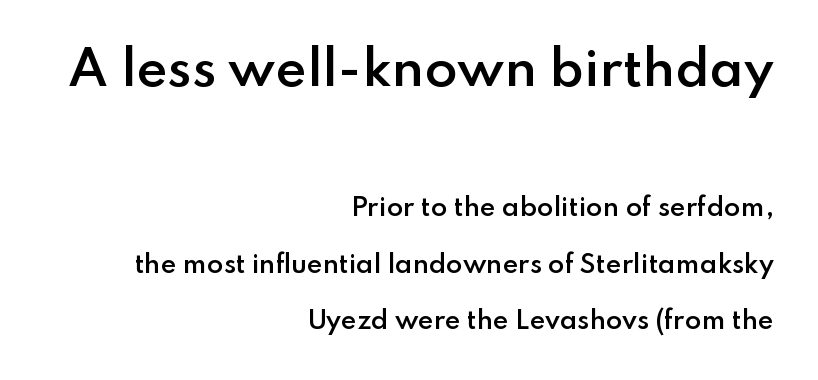
The type is set solid horizontally, with unmodified tracking. Type size steps down from the first block to the second. The letters carry no serifs — their stems end cleanly without finishing strokes. Letters rest on an invisible, unmarked baseline. Alignment: flush right.
